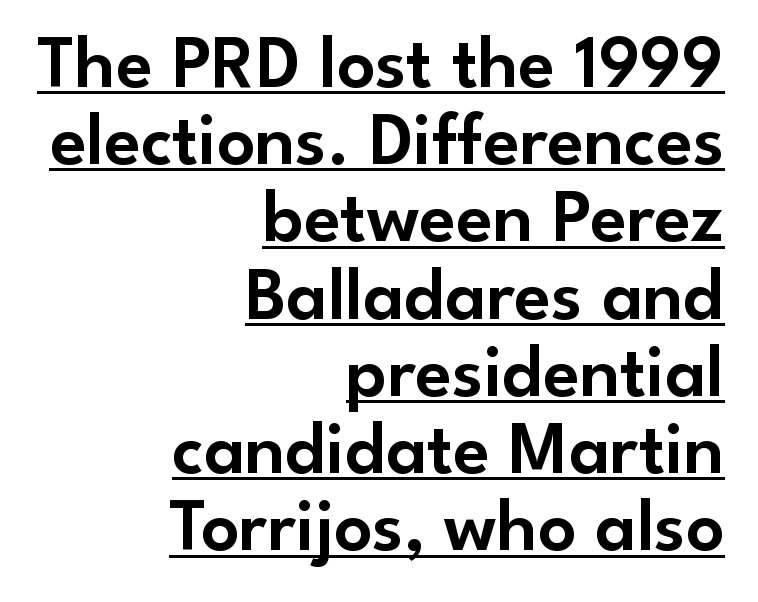
Q: Is the text italic (slanted)? A: No, it is upright.
Q: Is the typeface a serif or a sans-serif typeface? A: Sans-serif.
Q: Is the text underlined? A: Yes.
Q: How is the paragraph aligned? A: Right-aligned.
Q: Is the spacing between letters normal or unusually wide? A: Normal.
Q: Is the spacing between lines tight, normal or loose? A: Tight.
Q: Width (condensed, normal, or wide)? A: Normal.
Q: Stroke contrast? A: Low.
Q: x-height? A: Small.
Q: Monospaced? A: No.
